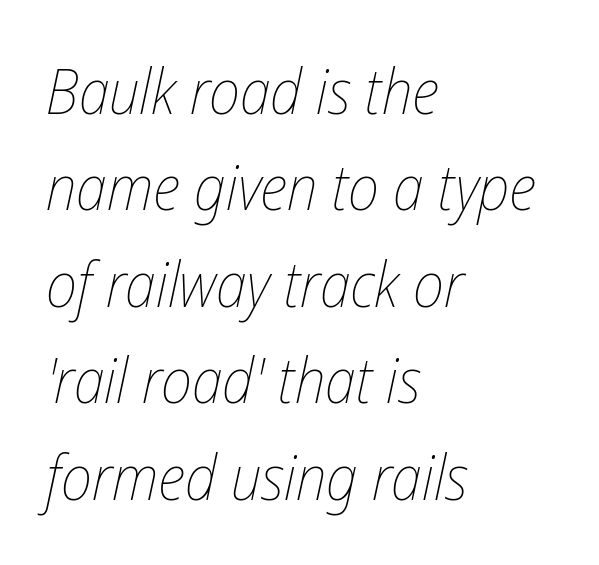
Q: Is the text bold? A: No.
Q: Is the text italic (slanted)? A: Yes, it leans right by about 12 degrees.
Q: Is the text underlined? A: No.
Q: How is the paragraph aligned? A: Left-aligned.
Q: Is the spacing between letters normal or unusually wide? A: Normal.
Q: Is the spacing between lines tight, normal or loose? A: Normal.
Q: Width (condensed, normal, or wide)? A: Condensed.
Q: Stroke contrast? A: Low.
Q: x-height? A: Medium.
Q: Monospaced? A: No.
